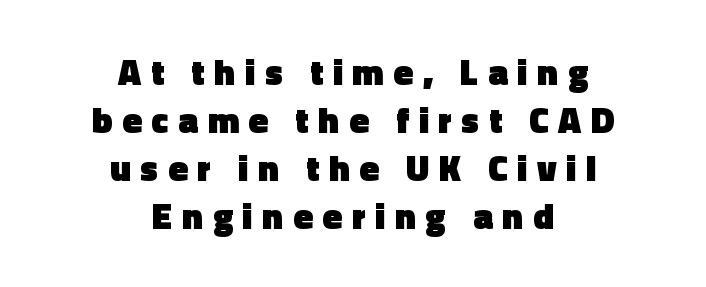
{"serif": "no", "italic": "no", "bold": "yes", "weight": "heavy", "width": "normal", "x_height": "medium", "monospaced": "no", "underline": "no", "align": "center", "line_spacing": "normal", "line_spacing_ratio": 1.33, "letter_spacing": "wide", "letter_spacing_em": 0.27, "glyph_px": 36}
